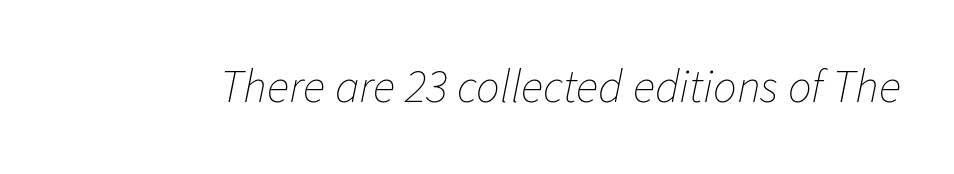
The image shows 47 px thin type, italic (leaning right); set normal letter spacing, not underlined; low stroke contrast and a medium x-height.
